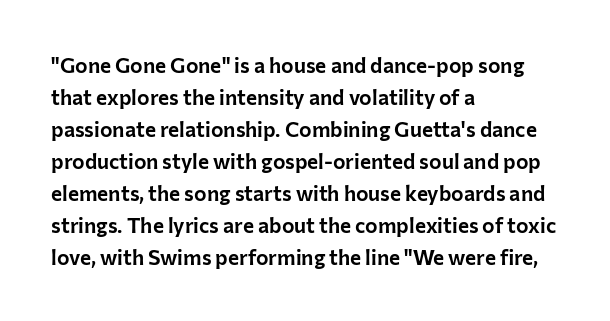
{"italic": "no", "underline": "no", "align": "left", "line_spacing": "normal", "line_spacing_ratio": 1.52, "letter_spacing": "normal", "letter_spacing_em": 0.0, "glyph_px": 21}
